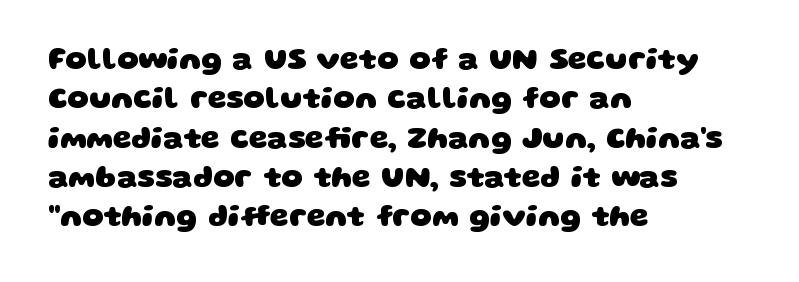
The image shows 30 px heavy, wide sans-serif type; set left-aligned, normal line spacing (1.31x), normal letter spacing, not underlined; low stroke contrast and a large x-height.
